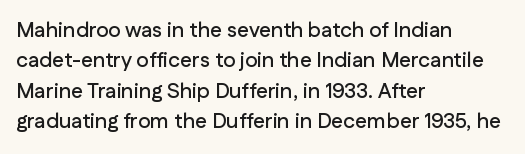
{"italic": "no", "underline": "no", "align": "left", "line_spacing": "normal", "line_spacing_ratio": 1.45, "letter_spacing": "normal", "letter_spacing_em": 0.0, "glyph_px": 21}
